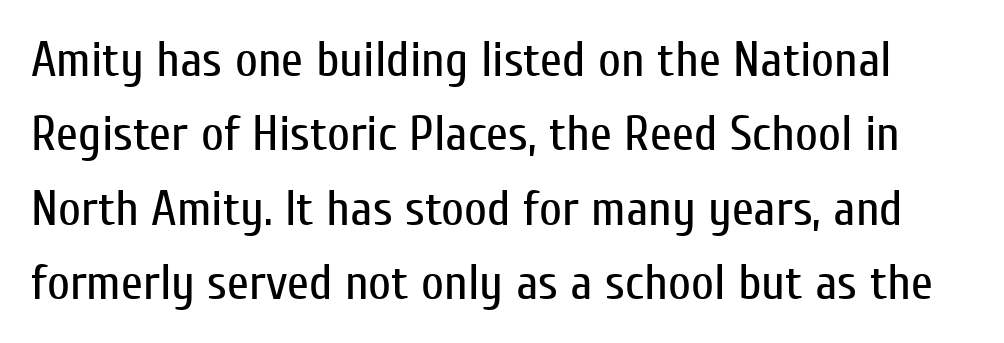
Q: Is the text bold? A: No.
Q: Is the text italic (slanted)? A: No, it is upright.
Q: Is the typeface a serif or a sans-serif typeface? A: Sans-serif.
Q: Is the text underlined? A: No.
Q: Is the spacing between letters normal or unusually wide? A: Normal.
Q: Is the spacing between lines tight, normal or loose? A: Normal.
Q: Width (condensed, normal, or wide)? A: Condensed.
Q: Stroke contrast? A: Low.
Q: x-height? A: Medium.
Q: Monospaced? A: No.
